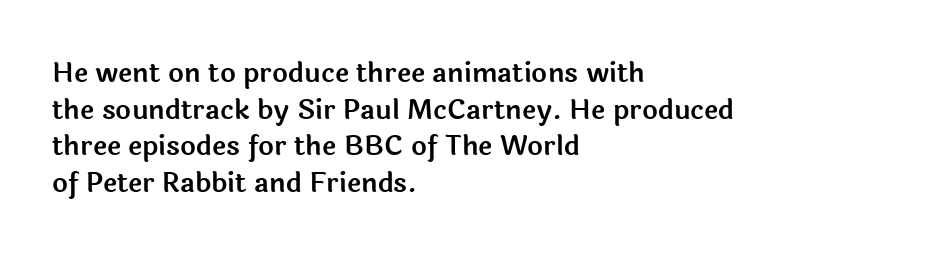
Q: Is the text italic (slanted)? A: No, it is upright.
Q: Is the text underlined? A: No.
Q: How is the paragraph aligned? A: Left-aligned.
Q: Is the spacing between letters normal or unusually wide? A: Normal.
Q: Is the spacing between lines tight, normal or loose? A: Normal.
